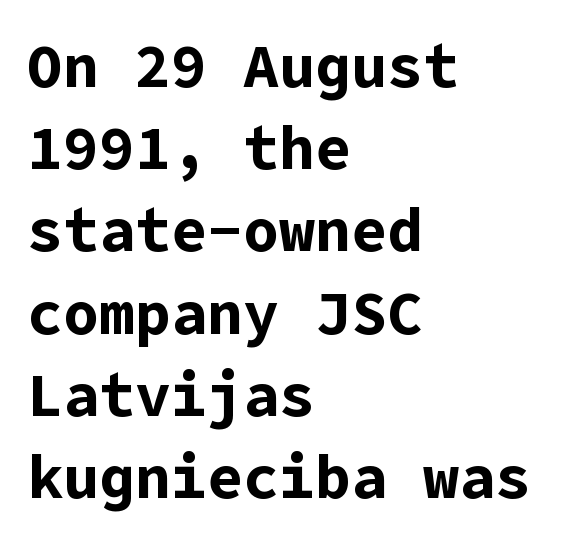
Q: Is the text bold? A: Yes.
Q: Is the text italic (slanted)? A: No, it is upright.
Q: Is the typeface a serif or a sans-serif typeface? A: Sans-serif.
Q: Is the text underlined? A: No.
Q: How is the paragraph aligned? A: Left-aligned.
Q: Is the spacing between letters normal or unusually wide? A: Normal.
Q: Is the spacing between lines tight, normal or loose? A: Normal.
Q: Width (condensed, normal, or wide)? A: Normal.
Q: Stroke contrast? A: Low.
Q: x-height? A: Medium.
